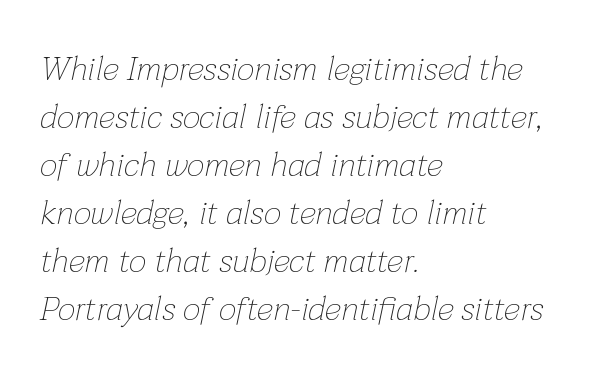
Q: Is the text bold? A: No.
Q: Is the text italic (slanted)? A: Yes, it leans right by about 12 degrees.
Q: Is the text underlined? A: No.
Q: How is the paragraph aligned? A: Left-aligned.
Q: Is the spacing between letters normal or unusually wide? A: Normal.
Q: Is the spacing between lines tight, normal or loose? A: Normal.
Q: Width (condensed, normal, or wide)? A: Normal.
Q: Stroke contrast? A: Low.
Q: x-height? A: Medium.
Q: Monospaced? A: No.
